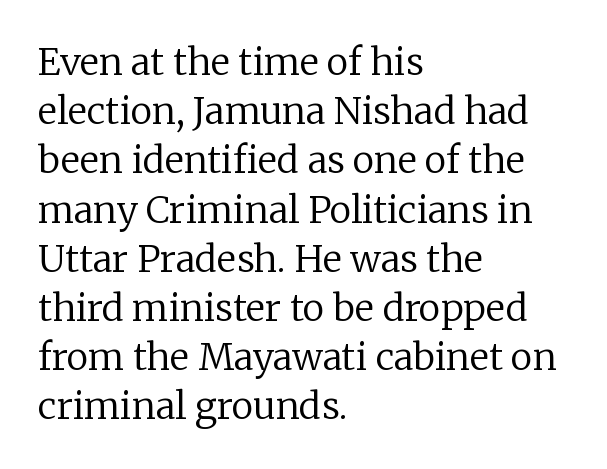
How would I describe the line gaps? Plain and ordinary. The tracking reads as untouched default to a designer's eye. The glyphs in this specimen are seriffed. Style check: upright. On a weight scale, this lands at 450 or below.
